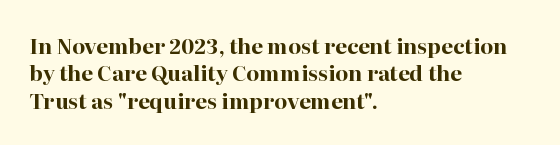
The rendering anchors every line to the left-hand side. This is the regular roman posture of the typeface. A normal amount of white space separates one row of letters from the next. The face used here is rendered with its standard letterfit. A clean baseline with only descenders dipping below it. The sample has been set heavy, in full bold.
